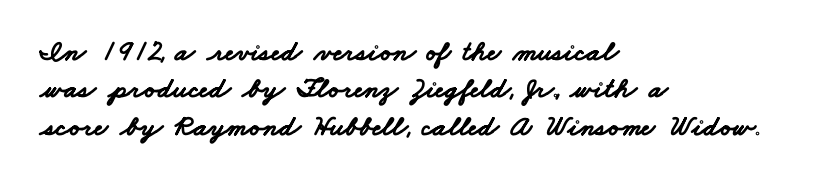
As a designer I'd log this as weight 700, bold. Spacing verdict: proportional, widths tailored to each character. Honestly, the letter spacing is just normal — you wouldn't notice it. The gap between lines stays unmarked. Examine the stroke ends and you'll find no serifs.
